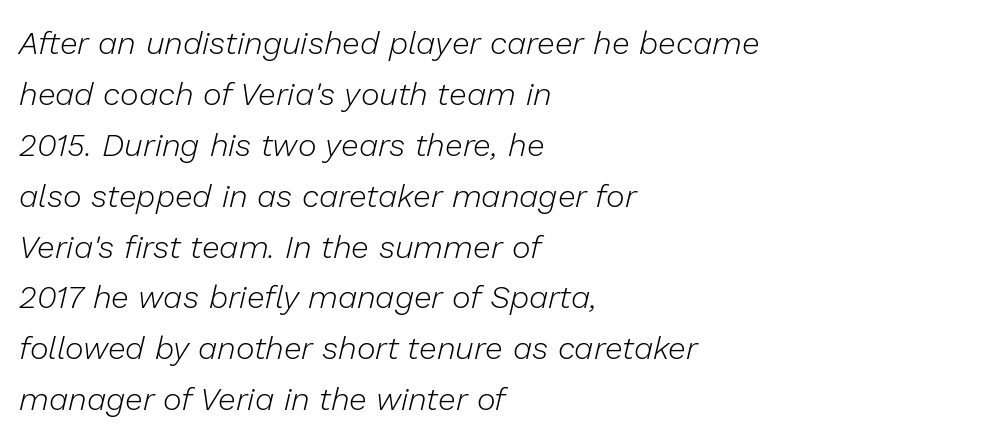
Q: Is the text bold? A: No.
Q: Is the text italic (slanted)? A: Yes, it leans right by about 13 degrees.
Q: Is the text underlined? A: No.
Q: How is the paragraph aligned? A: Left-aligned.
Q: Is the spacing between letters normal or unusually wide? A: Normal.
Q: Is the spacing between lines tight, normal or loose? A: Normal.
Q: Width (condensed, normal, or wide)? A: Normal.
Q: Stroke contrast? A: Low.
Q: x-height? A: Medium.
Q: Monospaced? A: No.
